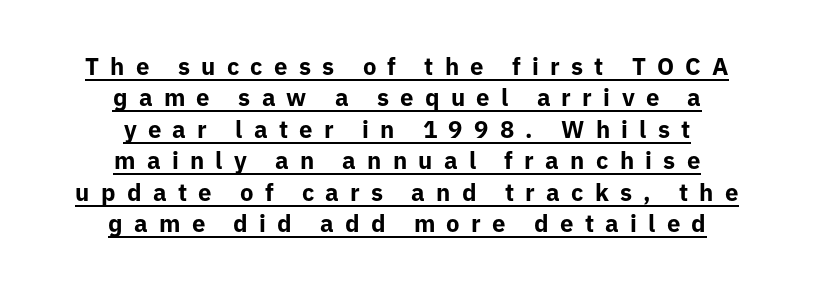
Q: Is the text bold? A: Yes.
Q: Is the text italic (slanted)? A: No, it is upright.
Q: Is the text underlined? A: Yes.
Q: How is the paragraph aligned? A: Centered.
Q: Is the spacing between letters normal or unusually wide? A: Unusually wide.
Q: Is the spacing between lines tight, normal or loose? A: Normal.
